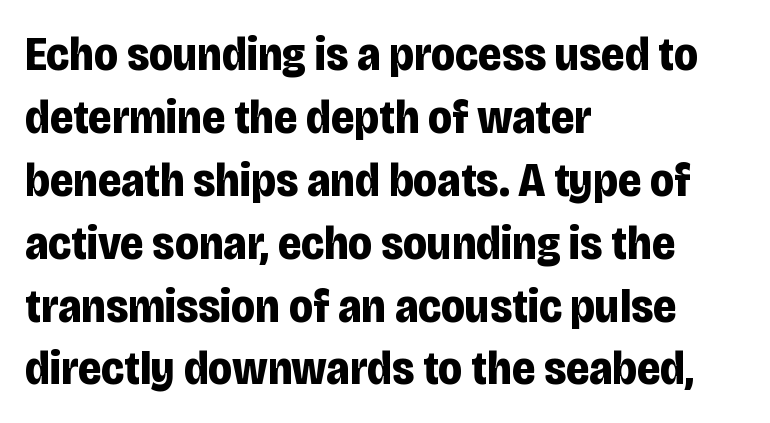
Q: Is the text bold? A: Yes.
Q: Is the text italic (slanted)? A: No, it is upright.
Q: Is the typeface a serif or a sans-serif typeface? A: Sans-serif.
Q: Is the text underlined? A: No.
Q: How is the paragraph aligned? A: Left-aligned.
Q: Is the spacing between letters normal or unusually wide? A: Normal.
Q: Is the spacing between lines tight, normal or loose? A: Normal.
Q: Width (condensed, normal, or wide)? A: Condensed.
Q: Stroke contrast? A: Low.
Q: x-height? A: Large.
Q: Monospaced? A: No.
